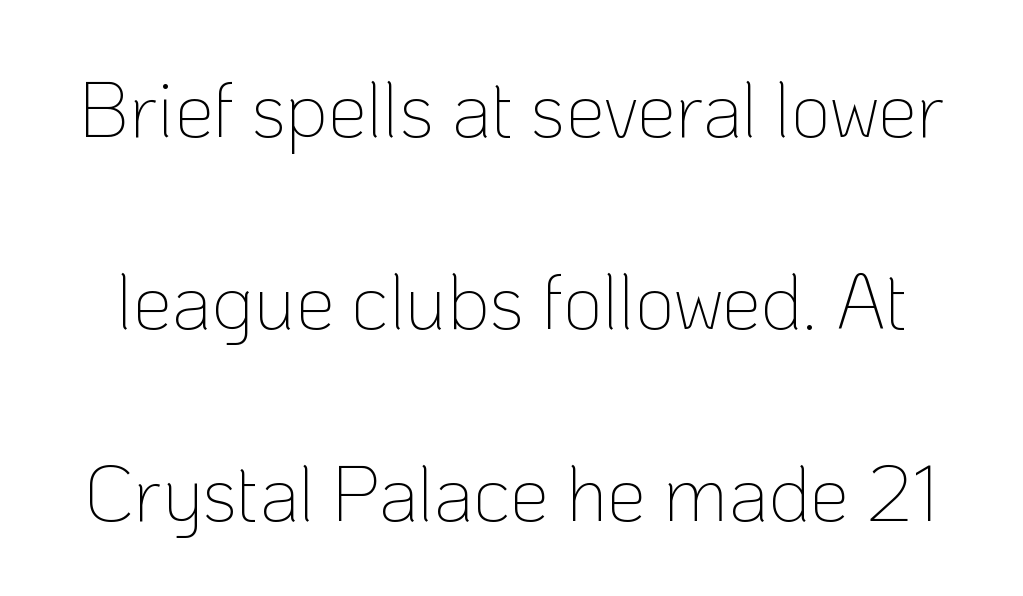
The image shows 78 px thin sans-serif type, upright; set loose line spacing (2.46x), normal letter spacing, not underlined; low stroke contrast and a medium x-height.
